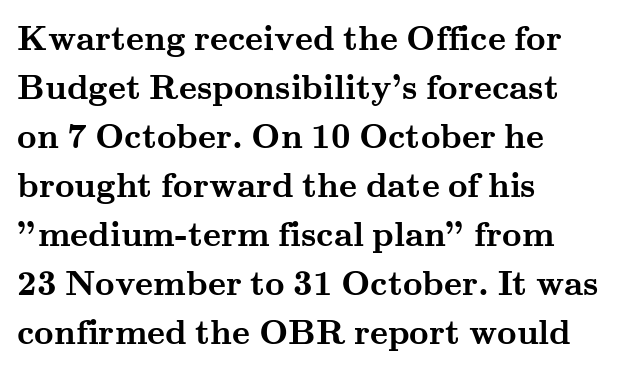
Q: Is the text bold? A: Yes.
Q: Is the text italic (slanted)? A: No, it is upright.
Q: Is the typeface a serif or a sans-serif typeface? A: Serif.
Q: Is the text underlined? A: No.
Q: How is the paragraph aligned? A: Left-aligned.
Q: Is the spacing between letters normal or unusually wide? A: Normal.
Q: Is the spacing between lines tight, normal or loose? A: Normal.
Q: Width (condensed, normal, or wide)? A: Wide.
Q: Stroke contrast? A: Medium.
Q: x-height? A: Small.
Q: Monospaced? A: No.
